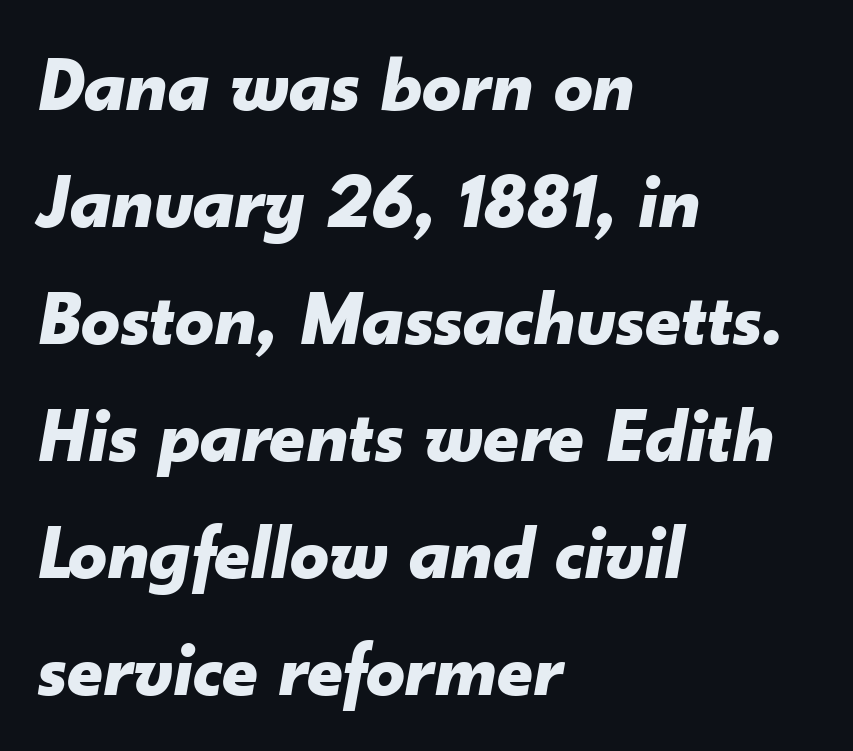
The image shows 77 px bold type, italic (leaning right); set left-aligned, normal line spacing (1.52x), normal letter spacing, not underlined; low stroke contrast and a small x-height.
